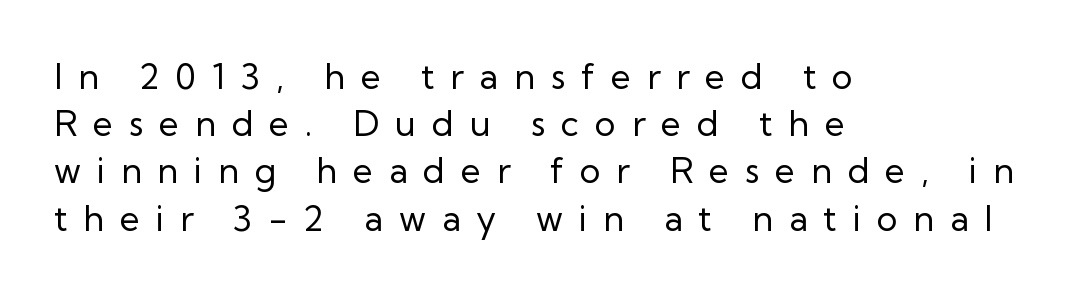
The image shows 35 px regular-weight sans-serif type, upright; set left-aligned, normal line spacing (1.35x), unusually wide letter spacing (+0.45 em), not underlined; low stroke contrast and a medium x-height.
